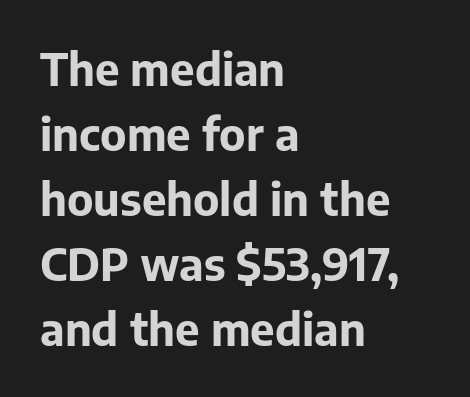
Q: Is the text bold? A: Yes.
Q: Is the text italic (slanted)? A: No, it is upright.
Q: Is the typeface a serif or a sans-serif typeface? A: Sans-serif.
Q: Is the text underlined? A: No.
Q: How is the paragraph aligned? A: Left-aligned.
Q: Is the spacing between letters normal or unusually wide? A: Normal.
Q: Is the spacing between lines tight, normal or loose? A: Normal.
Q: Width (condensed, normal, or wide)? A: Normal.
Q: Stroke contrast? A: Low.
Q: x-height? A: Medium.
Q: Monospaced? A: No.
